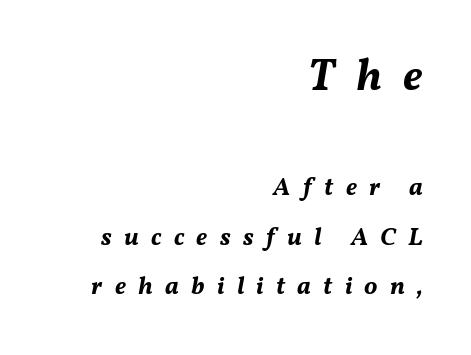
Q: Is the text bold? A: Yes.
Q: Is the text italic (slanted)? A: Yes, it leans right by about 11 degrees.
Q: Is the text underlined? A: No.
Q: How is the paragraph aligned? A: Right-aligned.
Q: Is the spacing between letters normal or unusually wide? A: Unusually wide.
Q: Is the spacing between lines tight, normal or loose? A: Loose.
Q: Which block of text is set in a larger size, the first (top) or the second (bottom)? A: The first (top) one.
Q: Width (condensed, normal, or wide)? A: Normal.
Q: Stroke contrast? A: Medium.
Q: x-height? A: Medium.
Q: Monospaced? A: No.
